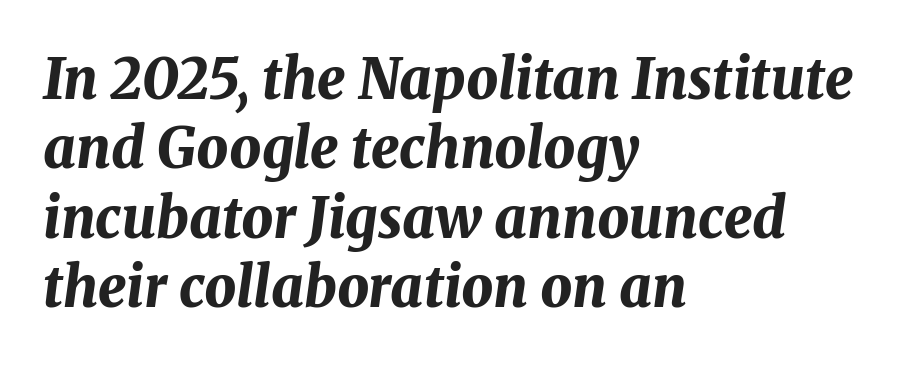
The image shows 56 px bold type, italic (leaning right); set left-aligned, line spacing 1.24x, normal letter spacing, not underlined; medium stroke contrast and a medium x-height.
